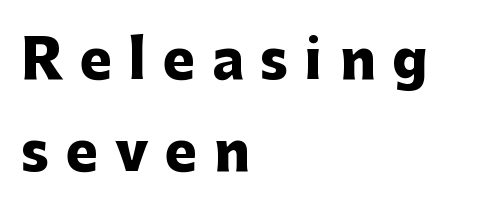
Q: Is the text bold? A: Yes.
Q: Is the text italic (slanted)? A: No, it is upright.
Q: Is the typeface a serif or a sans-serif typeface? A: Sans-serif.
Q: Is the text underlined? A: No.
Q: How is the paragraph aligned? A: Left-aligned.
Q: Is the spacing between letters normal or unusually wide? A: Unusually wide.
Q: Width (condensed, normal, or wide)? A: Normal.
Q: Stroke contrast? A: Low.
Q: x-height? A: Medium.
Q: Monospaced? A: No.
